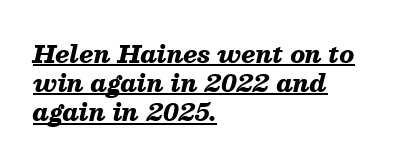
Q: Is the text bold? A: Yes.
Q: Is the text italic (slanted)? A: Yes, it leans right by about 13 degrees.
Q: Is the text underlined? A: Yes.
Q: How is the paragraph aligned? A: Left-aligned.
Q: Is the spacing between letters normal or unusually wide? A: Normal.
